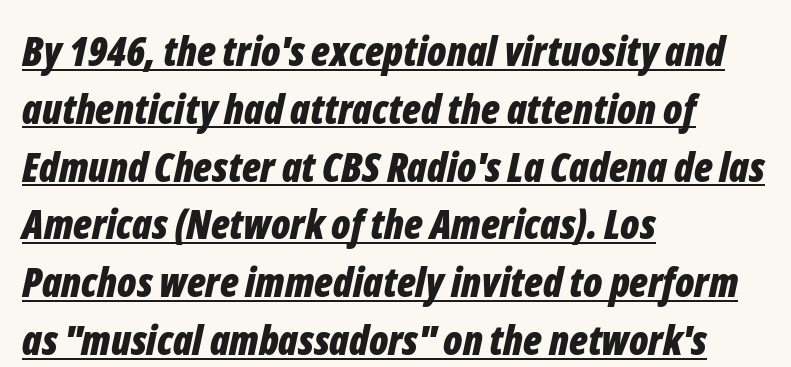
{"italic": "yes", "lean": "right", "slant_degrees": 12, "bold": "yes", "weight": "bold", "width": "condensed", "stroke_contrast": "low", "x_height": "medium", "monospaced": "no", "underline": "yes", "align": "left", "line_spacing": "normal", "line_spacing_ratio": 1.41, "letter_spacing": "normal", "letter_spacing_em": 0.0, "glyph_px": 41}
